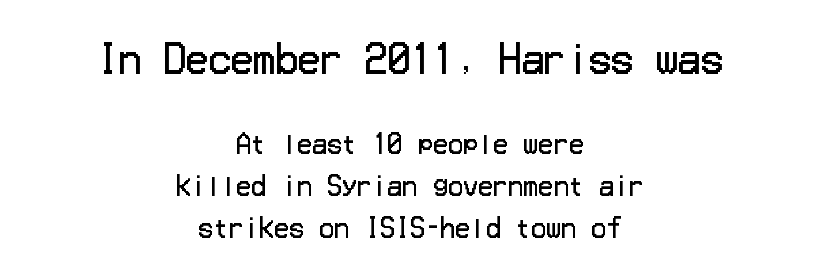
Upright lettering throughout. Beneath every word, the page is bare. Letter spacing: default. One-word summary of the alignment: center. The font is comparable to plain body text, perhaps lighter.
